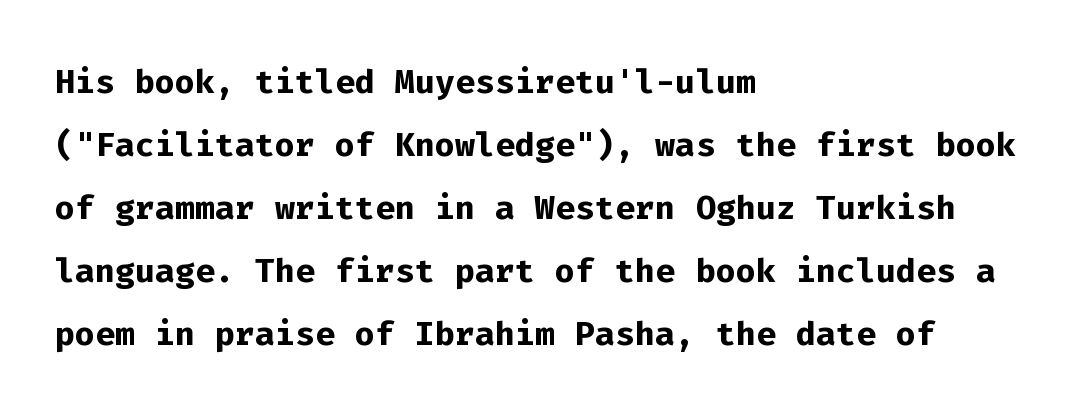
Q: Is the text bold? A: Yes.
Q: Is the text italic (slanted)? A: No, it is upright.
Q: Is the typeface a serif or a sans-serif typeface? A: Sans-serif.
Q: Is the text underlined? A: No.
Q: How is the paragraph aligned? A: Left-aligned.
Q: Is the spacing between letters normal or unusually wide? A: Normal.
Q: Is the spacing between lines tight, normal or loose? A: Normal.
Q: Width (condensed, normal, or wide)? A: Normal.
Q: Stroke contrast? A: Low.
Q: x-height? A: Medium.
Q: Monospaced? A: Yes.
